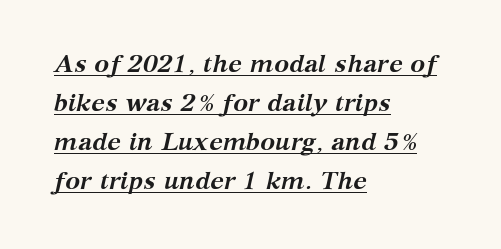
Leading matches the norm, producing a regular column. If you drew a line through each stem, it would be angled. The rendering uses the underline text-decoration. Where is the straight margin? On the left.
